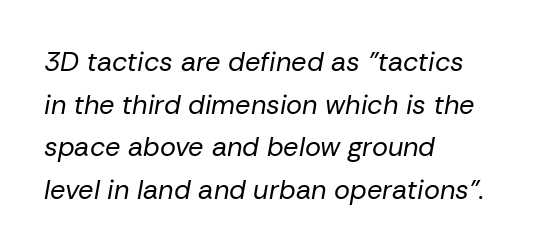
If you measured baseline to baseline, you'd find a middling distance. The specimen reads as italic at a glance. Is the stroke heavy? The answer is a plain regular-or-lighter. Does the copy run flush right? No — it runs flush left. Beneath every word, the page is bare.
